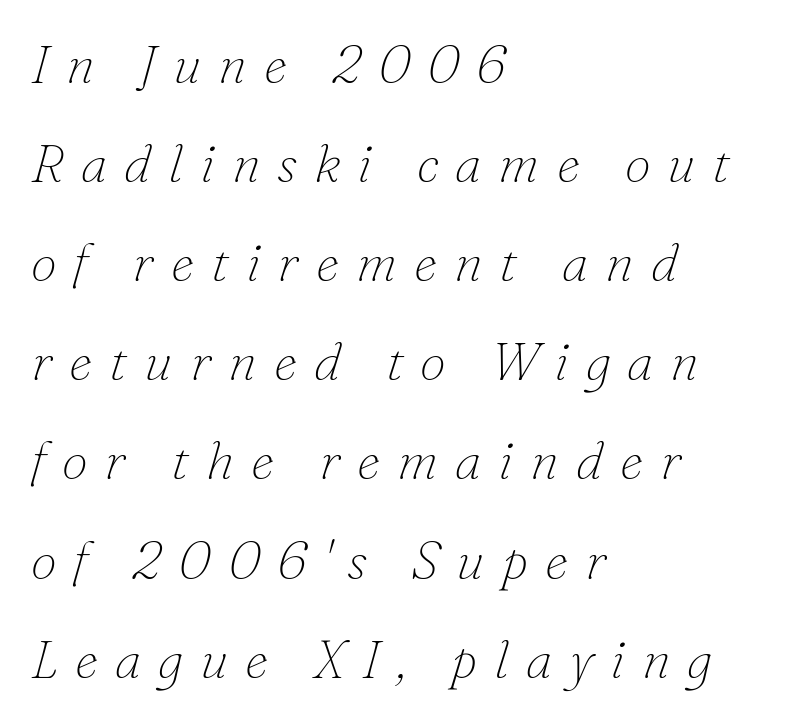
Q: Is the text bold? A: No.
Q: Is the text italic (slanted)? A: Yes, it leans right by about 16 degrees.
Q: Is the typeface a serif or a sans-serif typeface? A: Serif.
Q: Is the text underlined? A: No.
Q: How is the paragraph aligned? A: Left-aligned.
Q: Is the spacing between letters normal or unusually wide? A: Unusually wide.
Q: Width (condensed, normal, or wide)? A: Normal.
Q: Stroke contrast? A: Low.
Q: x-height? A: Small.
Q: Monospaced? A: No.
